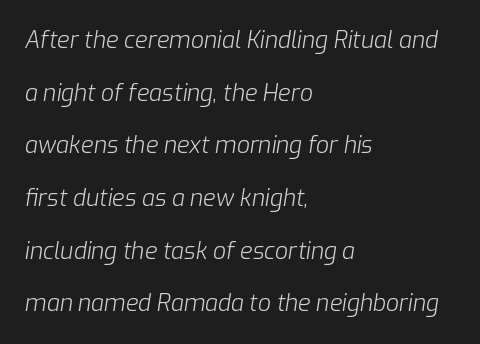
The image shows 23 px text type, italic (leaning right); set left-aligned, loose line spacing (2.29x), normal letter spacing, not underlined.
